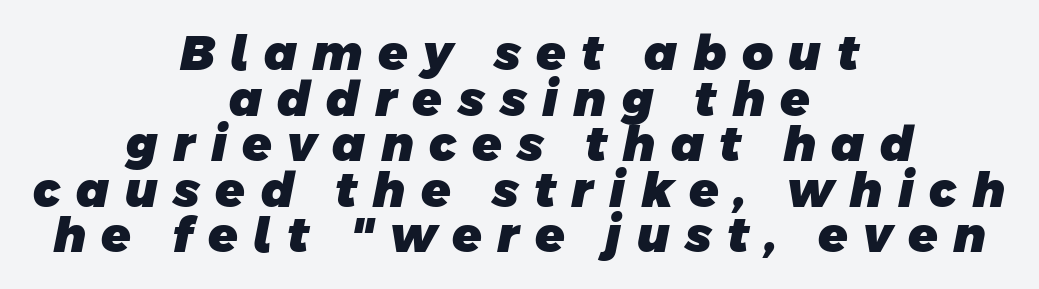
Observe the absence of serifs on each vertical stroke in this sample. Letter spacing: wide. Do the characters align in a grid? No, the font is proportional. The characters look thick and weighty, a clear bold.
